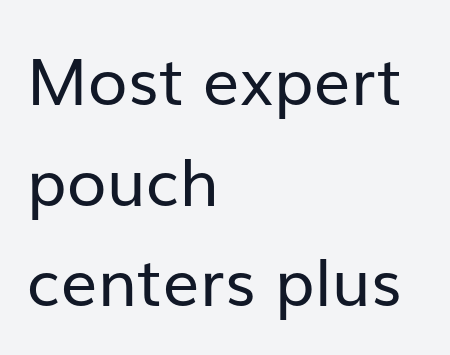
{"serif": "no", "italic": "no", "bold": "no", "weight": "regular", "width": "normal", "stroke_contrast": "low", "x_height": "medium", "monospaced": "no", "underline": "no", "align": "left", "line_spacing": "normal", "line_spacing_ratio": 1.55, "letter_spacing": "normal", "letter_spacing_em": 0.0, "glyph_px": 65}
